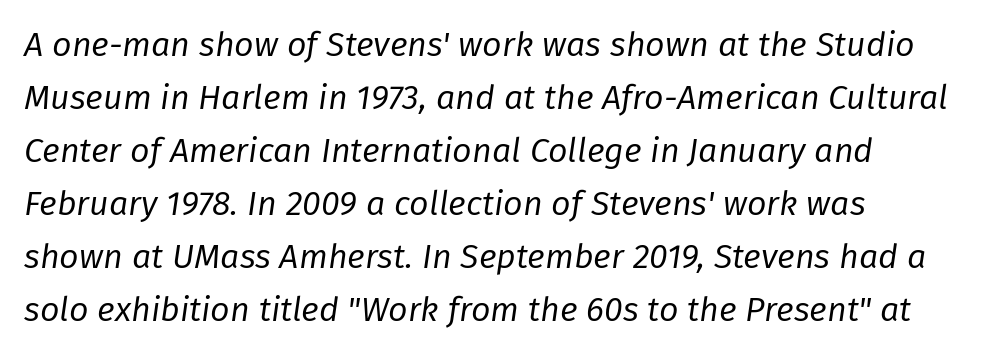
The image shows 34 px regular-weight type, italic (leaning right); set normal line spacing (1.56x), normal letter spacing, not underlined; low stroke contrast and a medium x-height.
